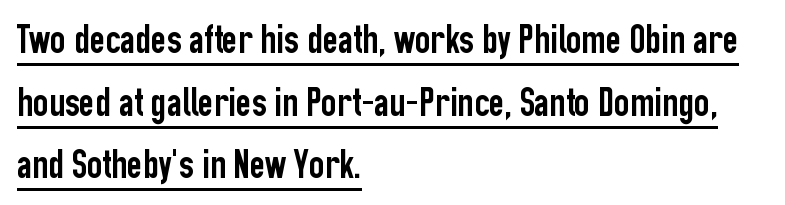
Q: Is the text italic (slanted)? A: No, it is upright.
Q: Is the typeface a serif or a sans-serif typeface? A: Sans-serif.
Q: Is the text underlined? A: Yes.
Q: How is the paragraph aligned? A: Left-aligned.
Q: Is the spacing between letters normal or unusually wide? A: Normal.
Q: Is the spacing between lines tight, normal or loose? A: Normal.
Q: Width (condensed, normal, or wide)? A: Condensed.
Q: Stroke contrast? A: Low.
Q: x-height? A: Medium.
Q: Monospaced? A: No.
